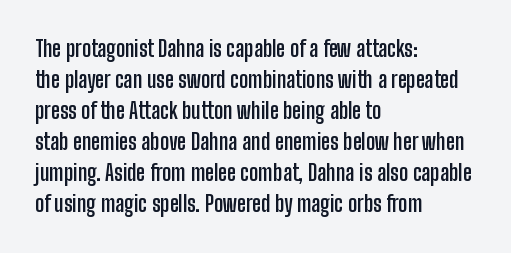
Ordinary non-slanted type is in use. The space between consecutive lines is moderate. The strokes are fattened all the way to bold. No extra tracking has been applied to these lines. Quick note: underline off. The typesetter chose a ragged-right arrangement here.
